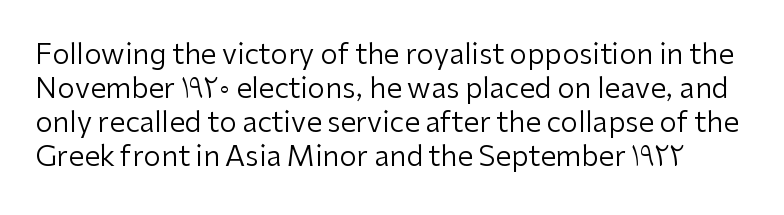
{"serif": "no", "italic": "no", "bold": "no", "weight": "regular", "width": "normal", "stroke_contrast": "low", "x_height": "medium", "monospaced": "no", "underline": "no", "line_spacing_ratio": 1.21, "letter_spacing": "normal", "letter_spacing_em": 0.0, "glyph_px": 28}
